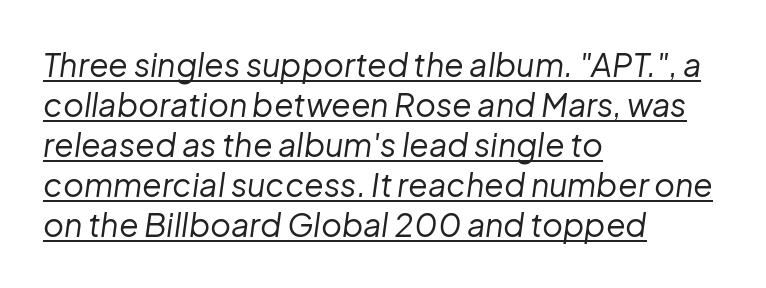
Style check: oblique. The rendering anchors every line to the left-hand side. This sample has the flowing, uneven cadence of proportional lettering. Spacing between characters is what you'd get straight out of the box. A typographer would call this underscored text.
